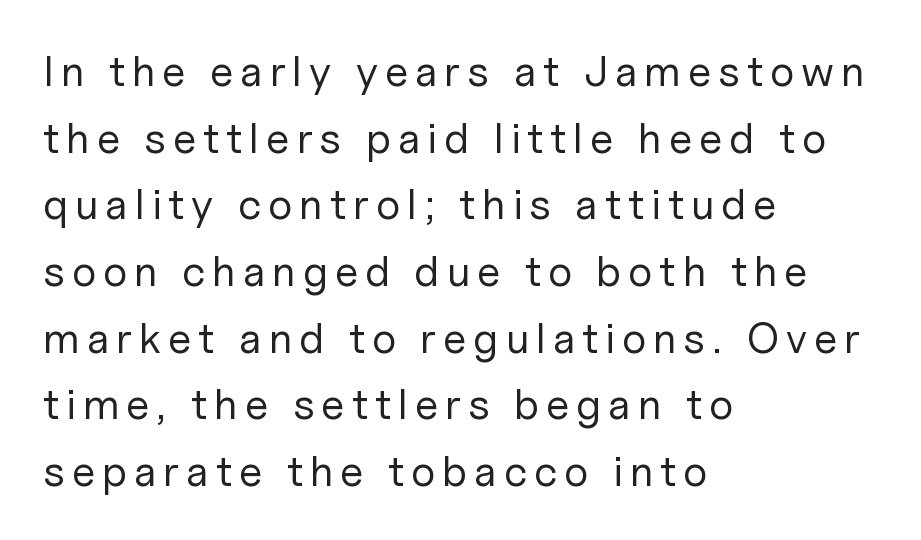
Q: Is the text bold? A: No.
Q: Is the text italic (slanted)? A: No, it is upright.
Q: Is the typeface a serif or a sans-serif typeface? A: Sans-serif.
Q: Is the text underlined? A: No.
Q: How is the paragraph aligned? A: Left-aligned.
Q: Is the spacing between lines tight, normal or loose? A: Normal.
Q: Width (condensed, normal, or wide)? A: Normal.
Q: Stroke contrast? A: Low.
Q: x-height? A: Medium.
Q: Monospaced? A: No.
